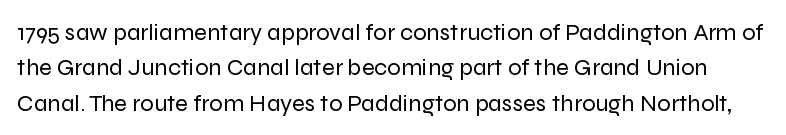
The image shows 24 px text type, upright; set normal line spacing (1.47x), normal letter spacing, not underlined.
